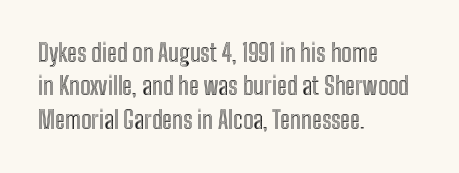
Style check: upright. Bare-footed words on every line. The passage shown has conventional tracking throughout. If you measured baseline to baseline, you'd find a middling distance. A student would call this left alignment; a typographer would say flush left, rag right.
